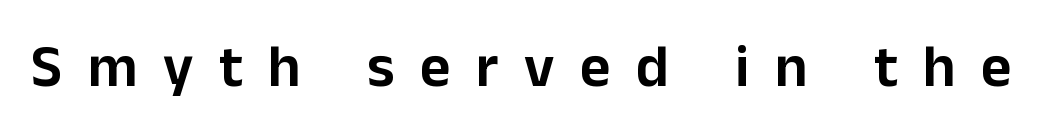
{"serif": "no", "italic": "no", "width": "normal", "stroke_contrast": "low", "x_height": "medium", "monospaced": "no", "underline": "no", "letter_spacing": "wide", "letter_spacing_em": 0.43, "glyph_px": 59}
